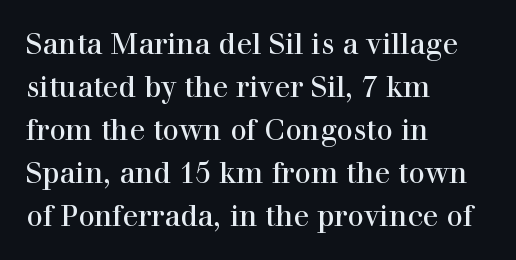
This is not heavy type; no bold has been used. A student would call this left alignment; a typographer would say flush left, rag right. Upright lettering throughout. A normal amount of white space separates one row of letters from the next.
